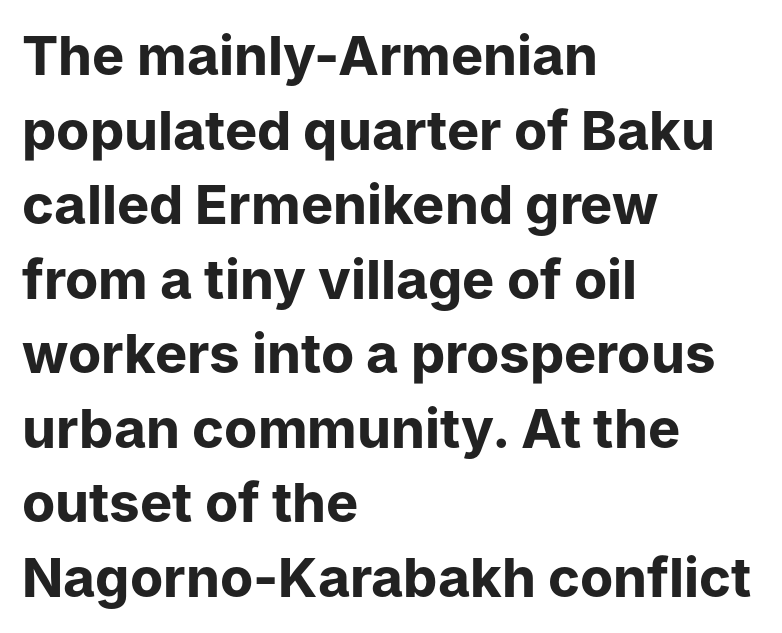
{"serif": "no", "italic": "no", "bold": "yes", "weight": "bold", "width": "normal", "stroke_contrast": "low", "x_height": "medium", "monospaced": "no", "underline": "no", "align": "left", "line_spacing": "normal", "line_spacing_ratio": 1.38, "letter_spacing": "normal", "letter_spacing_em": 0.0, "glyph_px": 54}
